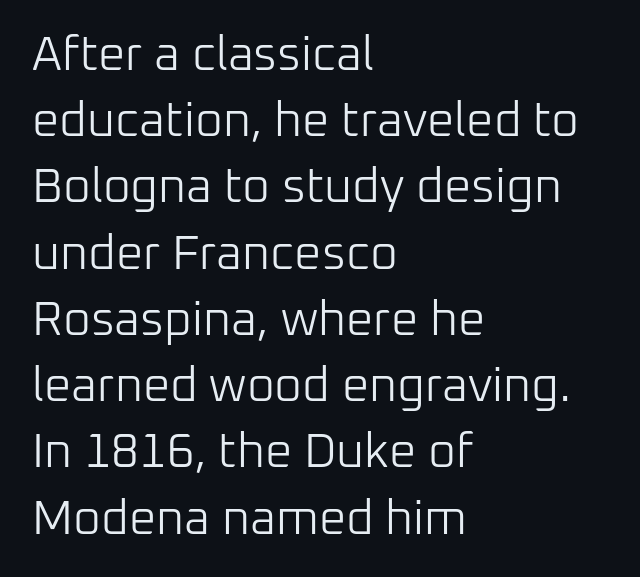
The strokes are not fattened; the text isn't bold. Unlike italic type, these characters show no tilt at all. These lines stack with their left ends in a neat column. Letterform terminals end flat and unadorned throughout the passage. Spacing verdict: proportional, widths tailored to each character.
